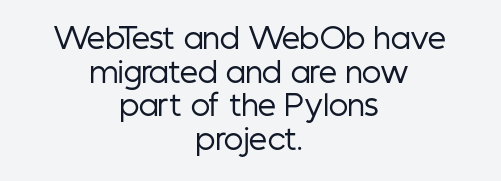
The image shows 29 px regular-weight, condensed sans-serif type, upright; set centered, line spacing 1.16x, normal letter spacing, not underlined; low stroke contrast and a medium x-height.
